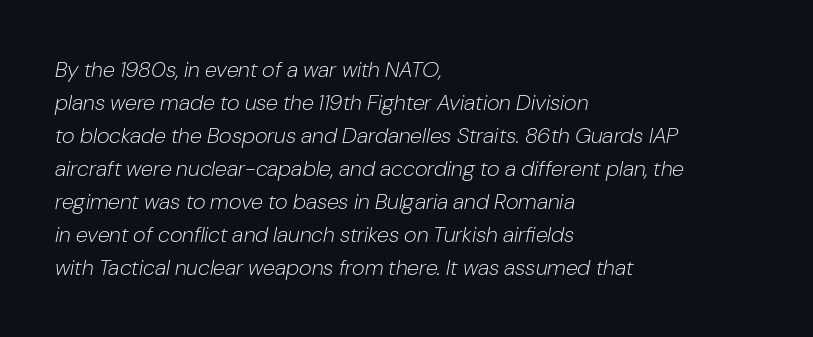
{"italic": "yes", "lean": "right", "slant_degrees": 10, "bold": "no", "underline": "no", "align": "left", "line_spacing": "normal", "line_spacing_ratio": 1.5, "letter_spacing": "normal", "letter_spacing_em": 0.0, "glyph_px": 22}
